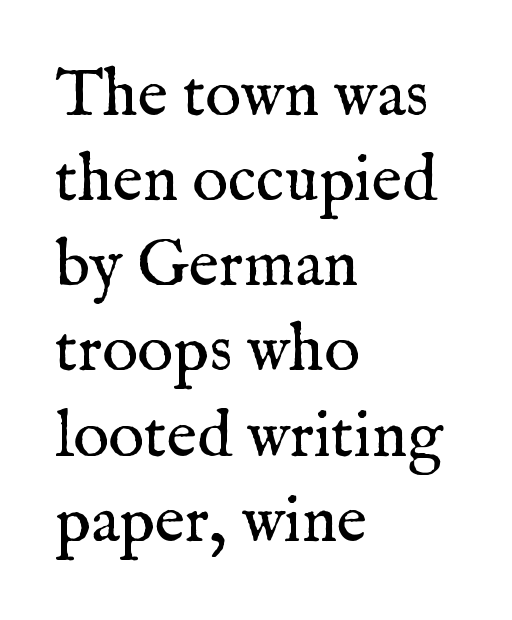
Q: Is the text bold? A: No.
Q: Is the text italic (slanted)? A: No, it is upright.
Q: Is the typeface a serif or a sans-serif typeface? A: Serif.
Q: Is the text underlined? A: No.
Q: How is the paragraph aligned? A: Left-aligned.
Q: Is the spacing between letters normal or unusually wide? A: Normal.
Q: Is the spacing between lines tight, normal or loose? A: Normal.
Q: Width (condensed, normal, or wide)? A: Normal.
Q: Stroke contrast? A: Medium.
Q: x-height? A: Medium.
Q: Monospaced? A: No.
